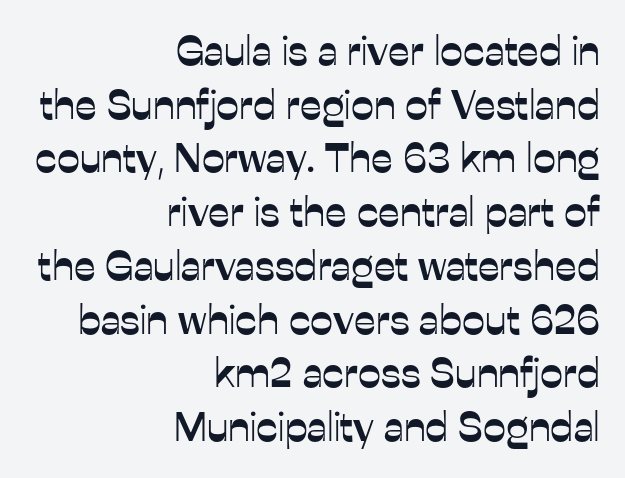
Grotesque or geometric, the face here clearly has no serifs. One-word summary of the alignment: right. Baseline-to-baseline distance is the conventional proportion of letter height. Between one letter and the next there's only the usual sliver of space. A bare baseline throughout the passage. Rendered with straight, roman letterforms.
